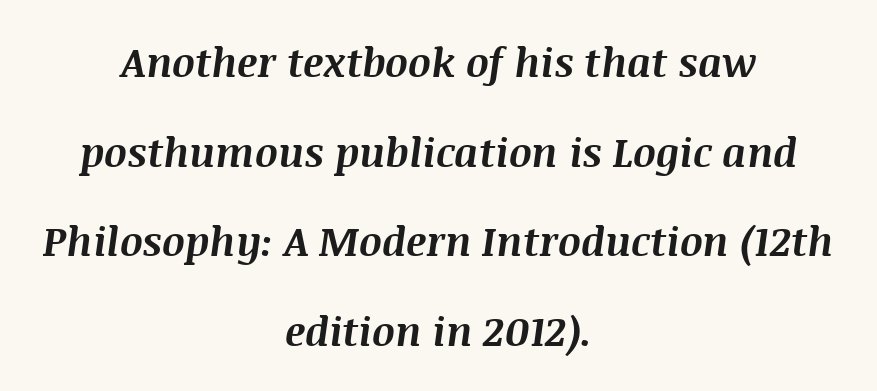
{"italic": "yes", "lean": "right", "slant_degrees": 8, "bold": "yes", "weight": "bold", "width": "normal", "stroke_contrast": "medium", "x_height": "large", "monospaced": "no", "underline": "no", "align": "center", "line_spacing": "loose", "line_spacing_ratio": 2.24, "letter_spacing": "normal", "letter_spacing_em": 0.0, "glyph_px": 40}
